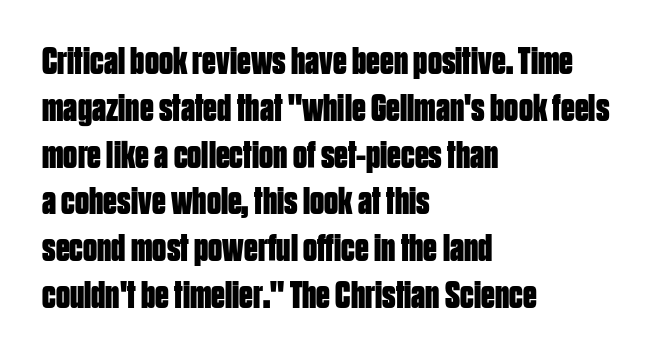
{"serif": "no", "italic": "no", "bold": "yes", "weight": "bold", "width": "condensed", "stroke_contrast": "low", "x_height": "large", "monospaced": "no", "underline": "no", "align": "left", "line_spacing_ratio": 1.2, "letter_spacing": "normal", "letter_spacing_em": 0.0, "glyph_px": 39}
